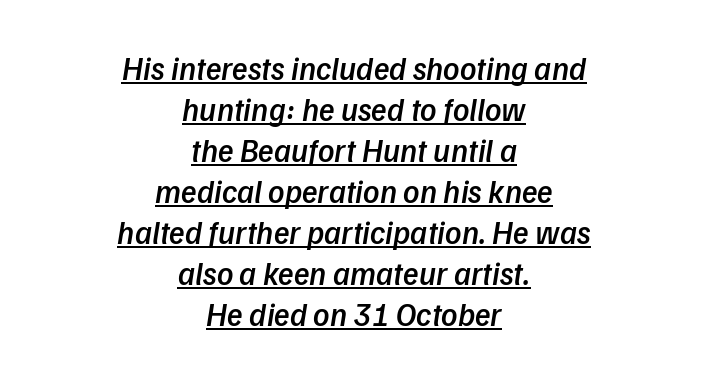
The rendering shows plain stroke endings on the letterforms — a sans-serif design. The typesetter has applied underlining to the passage shown. The sample has been set in demibold, a notch under bold. Do the characters align in a grid? No, the font is proportional. This rendering leaves character spacing at its baseline value. The line-height multiplier appears to be the usual default.
